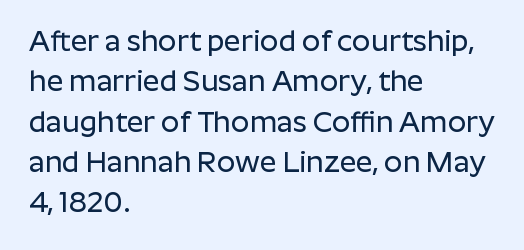
Q: Is the text italic (slanted)? A: No, it is upright.
Q: Is the typeface a serif or a sans-serif typeface? A: Sans-serif.
Q: Is the text underlined? A: No.
Q: How is the paragraph aligned? A: Left-aligned.
Q: Is the spacing between letters normal or unusually wide? A: Normal.
Q: Is the spacing between lines tight, normal or loose? A: Normal.
Q: Width (condensed, normal, or wide)? A: Normal.
Q: Stroke contrast? A: Low.
Q: x-height? A: Medium.
Q: Monospaced? A: No.
